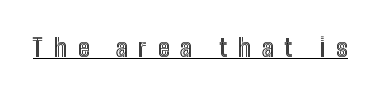
The image shows 24 px text type, upright; set unusually wide letter spacing (+0.44 em), underlined.
